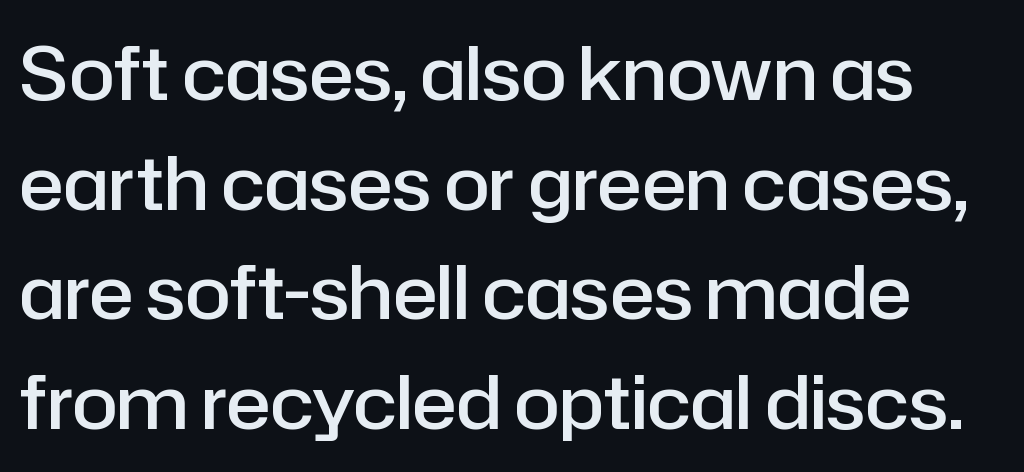
The image shows 74 px semibold sans-serif type, upright; set normal line spacing (1.48x), normal letter spacing, not underlined; low stroke contrast and a medium x-height.
